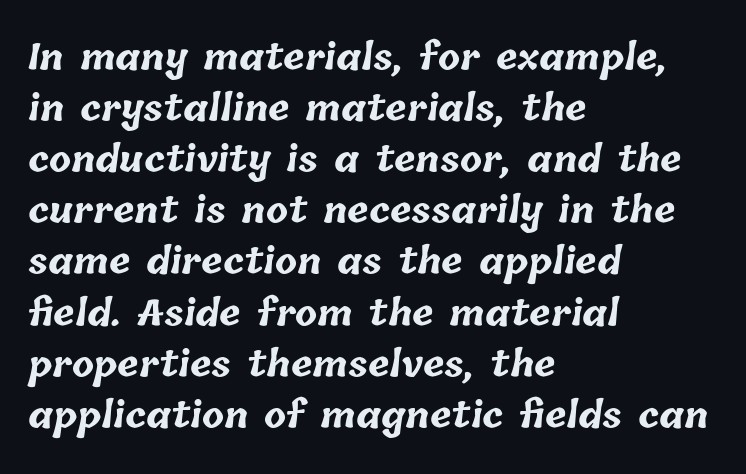
The image shows 36 px bold type; set left-aligned, normal line spacing (1.42x), normal letter spacing, not underlined; low stroke contrast and a medium x-height.
